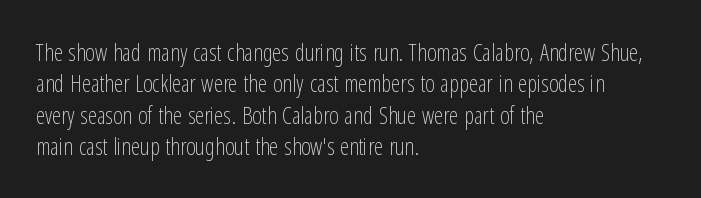
One glance says typical: line gaps are just what's usual. What stands out about the letter spacing? Nothing — it is the standard amount. This reads as an unemphasized weight, regular at the heaviest. The text block is weighted toward the left margin, trailing off unevenly rightward. Descender tails drop into unmarked territory. The specimen reads as upright at a glance.
